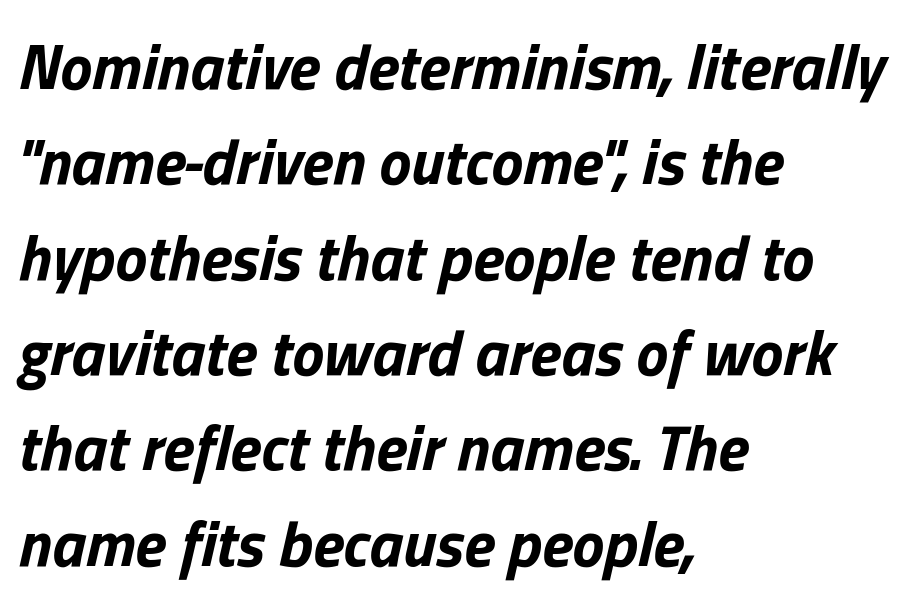
The image shows 64 px bold type, italic (leaning right); set left-aligned, normal line spacing (1.49x), normal letter spacing, not underlined; low stroke contrast and a medium x-height.
